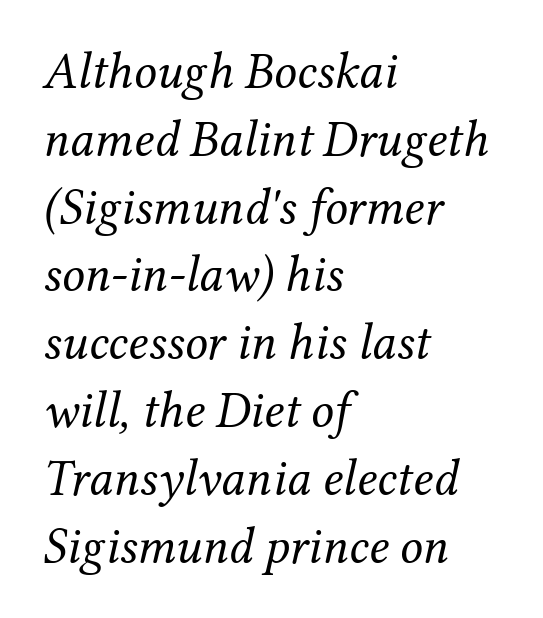
Q: Is the text bold? A: No.
Q: Is the text italic (slanted)? A: Yes, it leans right by about 12 degrees.
Q: Is the typeface a serif or a sans-serif typeface? A: Serif.
Q: Is the text underlined? A: No.
Q: How is the paragraph aligned? A: Left-aligned.
Q: Is the spacing between letters normal or unusually wide? A: Normal.
Q: Is the spacing between lines tight, normal or loose? A: Normal.
Q: Width (condensed, normal, or wide)? A: Normal.
Q: Stroke contrast? A: Medium.
Q: x-height? A: Medium.
Q: Monospaced? A: No.
